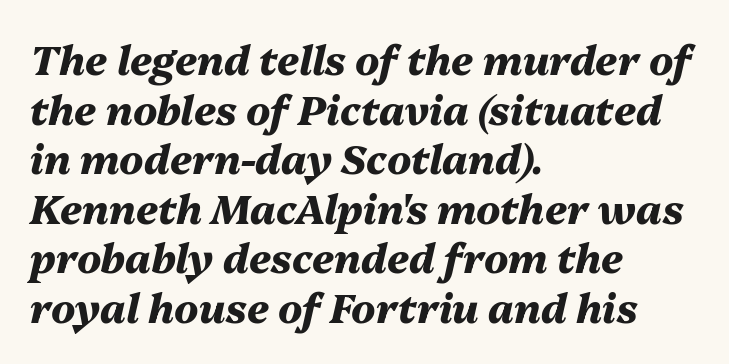
Weight: bold. Here the designer chose a conventional face with non-uniform glyph widths. The tracking reads as untouched default to a designer's eye. The letters are slanted; this is an italic face.
